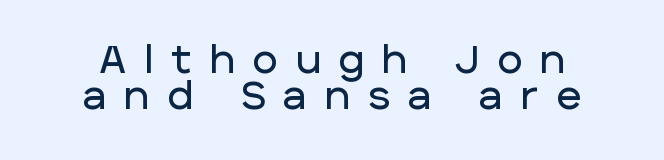
{"serif": "no", "italic": "no", "width": "normal", "stroke_contrast": "low", "x_height": "large", "monospaced": "no", "underline": "no", "line_spacing": "tight", "line_spacing_ratio": 0.95, "letter_spacing": "wide", "letter_spacing_em": 0.48, "glyph_px": 38}
